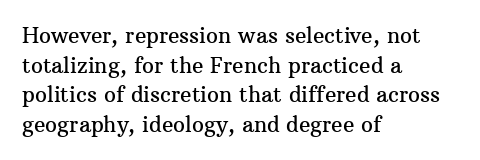
Q: Is the text italic (slanted)? A: No, it is upright.
Q: Is the text underlined? A: No.
Q: How is the paragraph aligned? A: Left-aligned.
Q: Is the spacing between letters normal or unusually wide? A: Normal.
Q: Is the spacing between lines tight, normal or loose? A: Normal.
